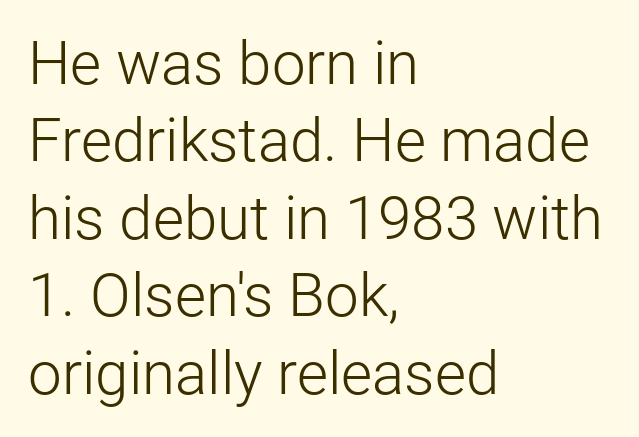
The face used here is a sans, in the tradition of grotesques and geometrics. Looks like regular typesetting: each glyph gets only the width it needs. The specimen reads as upright at a glance. Type without underlining. What stands out about the letter spacing? Nothing — it is the standard amount. Vertical spacing — default.
